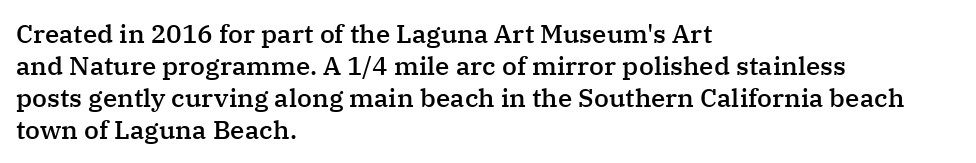
{"italic": "no", "bold": "semi", "underline": "no", "align": "left", "line_spacing_ratio": 1.23, "letter_spacing": "normal", "letter_spacing_em": 0.0, "glyph_px": 26}
